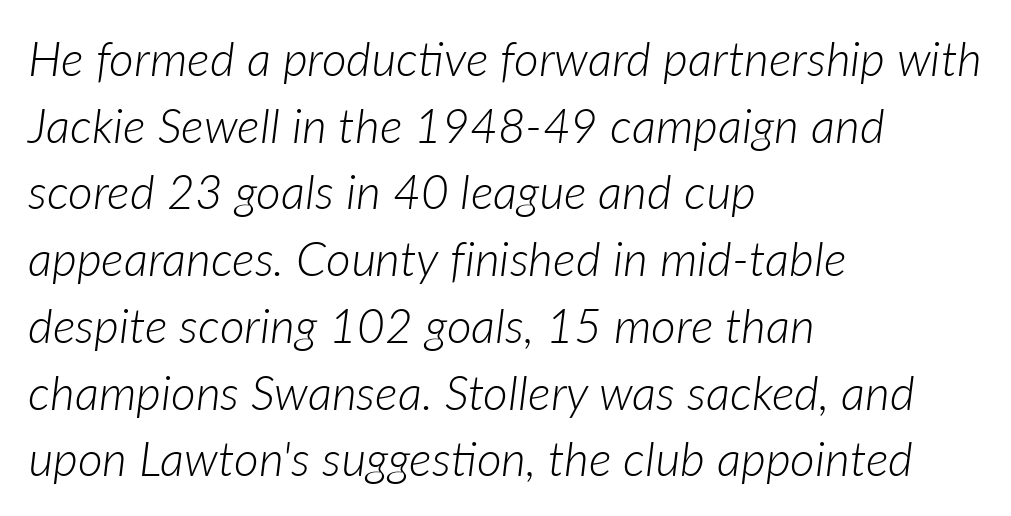
{"italic": "yes", "lean": "right", "slant_degrees": 7, "bold": "no", "weight": "light", "width": "normal", "stroke_contrast": "low", "x_height": "medium", "monospaced": "no", "underline": "no", "align": "left", "line_spacing": "normal", "line_spacing_ratio": 1.39, "letter_spacing": "normal", "letter_spacing_em": 0.0, "glyph_px": 48}
